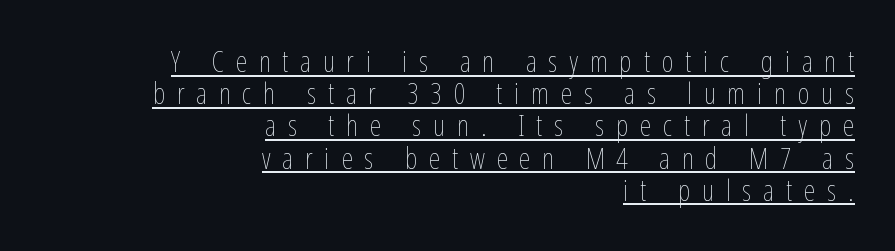
Q: Is the text bold? A: No.
Q: Is the text italic (slanted)? A: No, it is upright.
Q: Is the text underlined? A: Yes.
Q: How is the paragraph aligned? A: Right-aligned.
Q: Is the spacing between letters normal or unusually wide? A: Unusually wide.
Q: Is the spacing between lines tight, normal or loose? A: Tight.
Q: Width (condensed, normal, or wide)? A: Condensed.
Q: Stroke contrast? A: Low.
Q: x-height? A: Medium.
Q: Monospaced? A: No.
